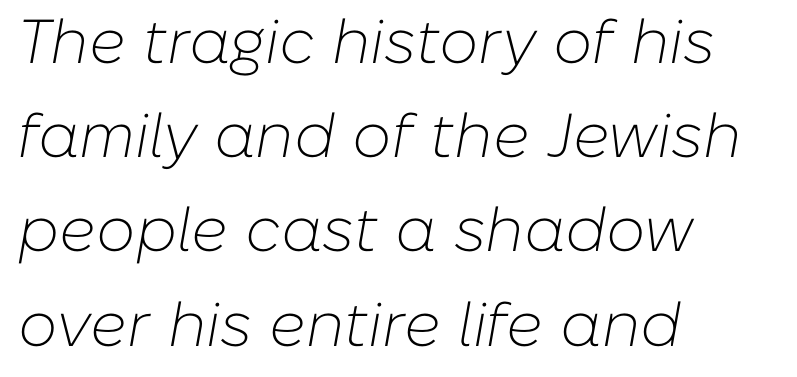
The image shows 62 px light type, italic (leaning right); set left-aligned, normal line spacing (1.52x), normal letter spacing, not underlined; low stroke contrast and a medium x-height.
